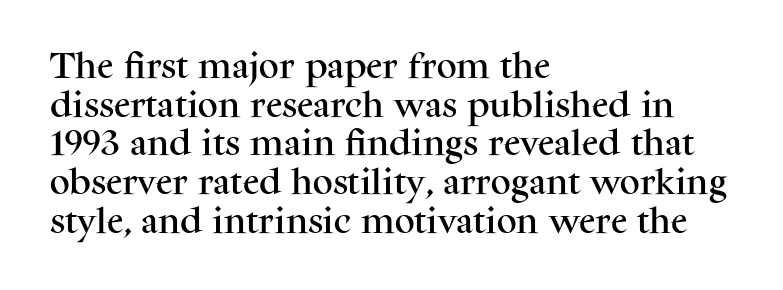
The image shows 28 px serif type, upright; set left-aligned, normal line spacing (1.38x), normal letter spacing, not underlined; medium stroke contrast and a medium x-height.
